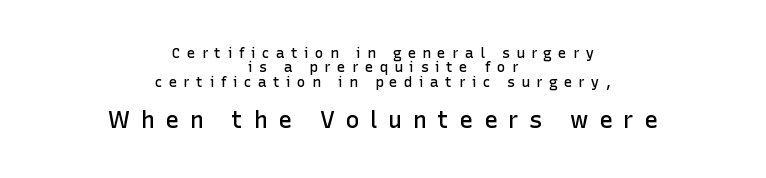
The image shows 23 px text type, upright; set centered, tight line spacing (1.03x), unusually wide letter spacing (+0.46 em), not underlined; the second (bottom) block is 1.64x larger.
